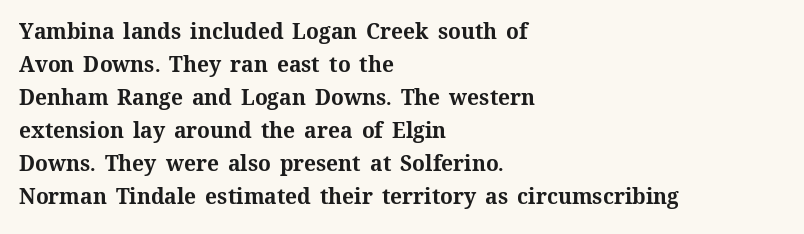
The sample has been set heavy, in full bold. Any mark beneath the type? The region is blank. The ragged edge is on the right, which tells us the setting is flush left. This sample uses plain, unmodified letter spacing. Posture: vertical. Does the leading feel generous? No, just average.
